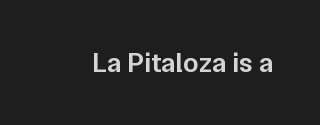
Q: Is the text bold? A: Semi-bold.
Q: Is the text italic (slanted)? A: No, it is upright.
Q: Is the typeface a serif or a sans-serif typeface? A: Sans-serif.
Q: Is the text underlined? A: No.
Q: Is the spacing between letters normal or unusually wide? A: Normal.
Q: Width (condensed, normal, or wide)? A: Normal.
Q: Stroke contrast? A: Low.
Q: x-height? A: Medium.
Q: Monospaced? A: No.
